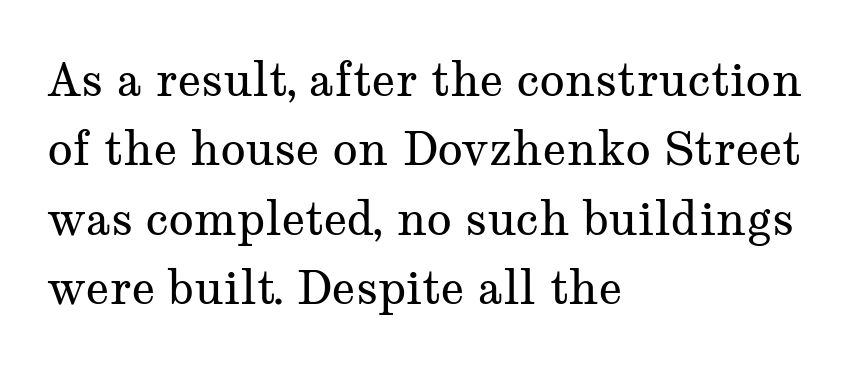
Q: Is the text bold? A: No.
Q: Is the text italic (slanted)? A: No, it is upright.
Q: Is the typeface a serif or a sans-serif typeface? A: Serif.
Q: Is the text underlined? A: No.
Q: How is the paragraph aligned? A: Left-aligned.
Q: Is the spacing between letters normal or unusually wide? A: Normal.
Q: Is the spacing between lines tight, normal or loose? A: Normal.
Q: Width (condensed, normal, or wide)? A: Wide.
Q: Stroke contrast? A: Medium.
Q: x-height? A: Medium.
Q: Monospaced? A: No.
